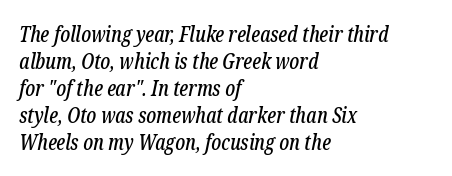
Check under the words: just untouched page. Regarding leading, the lines here are spaced in the standard way. Line beginnings align vertically; line endings do not. How are the letters spaced? Ordinarily, with no added tracking.
